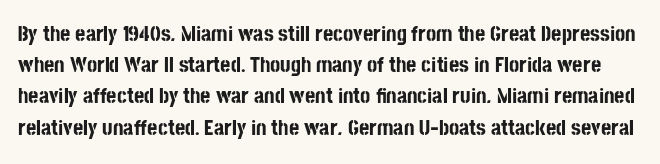
{"italic": "no", "bold": "yes", "underline": "no", "line_spacing": "normal", "line_spacing_ratio": 1.42, "letter_spacing": "normal", "letter_spacing_em": 0.0, "glyph_px": 22}
